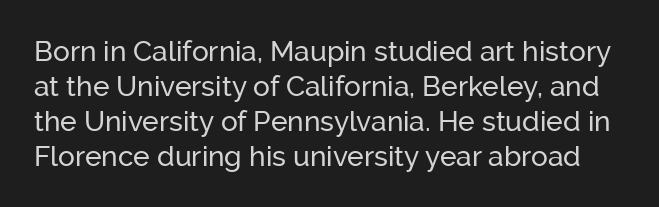
Q: Is the text italic (slanted)? A: No, it is upright.
Q: Is the typeface a serif or a sans-serif typeface? A: Sans-serif.
Q: Is the text underlined? A: No.
Q: Is the spacing between letters normal or unusually wide? A: Normal.
Q: Is the spacing between lines tight, normal or loose? A: Normal.
Q: Width (condensed, normal, or wide)? A: Normal.
Q: Stroke contrast? A: Low.
Q: x-height? A: Medium.
Q: Monospaced? A: No.
